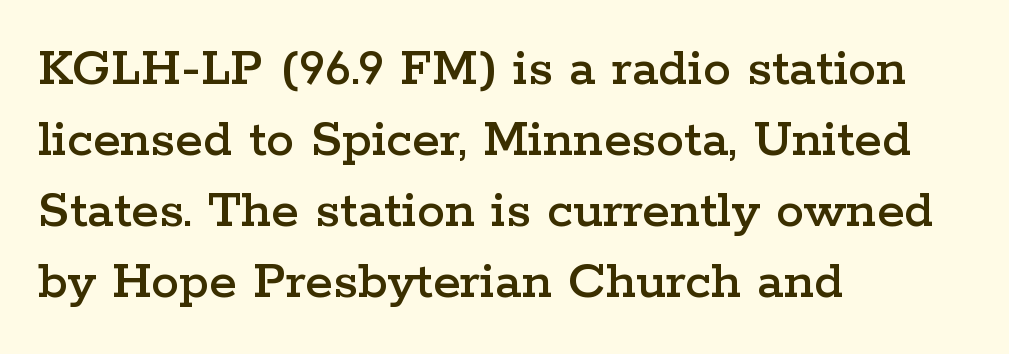
Q: Is the text italic (slanted)? A: No, it is upright.
Q: Is the typeface a serif or a sans-serif typeface? A: Serif.
Q: Is the text underlined? A: No.
Q: How is the paragraph aligned? A: Left-aligned.
Q: Is the spacing between letters normal or unusually wide? A: Normal.
Q: Is the spacing between lines tight, normal or loose? A: Normal.
Q: Width (condensed, normal, or wide)? A: Wide.
Q: Stroke contrast? A: Low.
Q: x-height? A: Medium.
Q: Monospaced? A: No.
